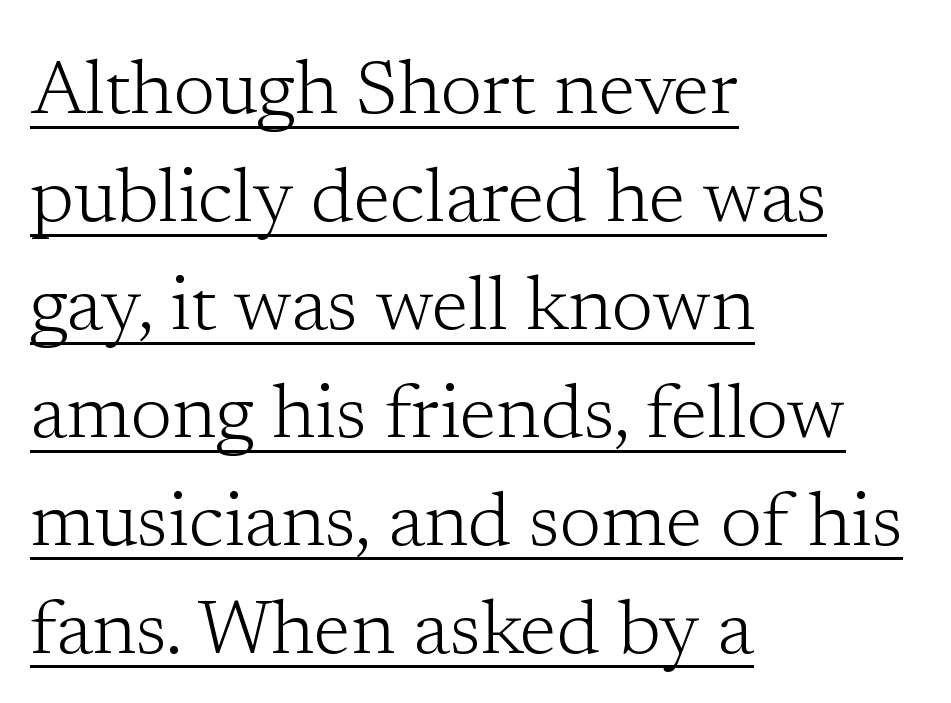
Q: Is the text bold? A: No.
Q: Is the text italic (slanted)? A: No, it is upright.
Q: Is the typeface a serif or a sans-serif typeface? A: Serif.
Q: Is the text underlined? A: Yes.
Q: How is the paragraph aligned? A: Left-aligned.
Q: Is the spacing between letters normal or unusually wide? A: Normal.
Q: Is the spacing between lines tight, normal or loose? A: Normal.
Q: Width (condensed, normal, or wide)? A: Normal.
Q: Stroke contrast? A: Low.
Q: x-height? A: Medium.
Q: Monospaced? A: No.
